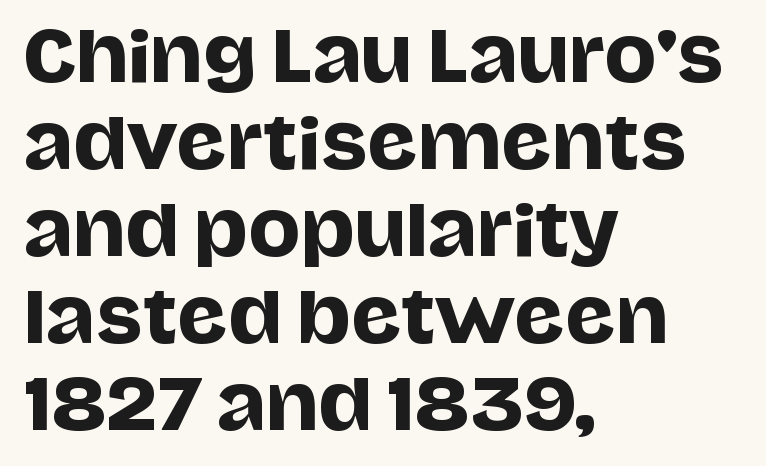
Leading matches the norm, producing a regular column. Every row of glyphs begins at an identical x-position on the left. Just letters on the line, the space beneath them empty. You could call the tracking neutral — neither tight nor loose. The text was rendered using a sans face with plain stroke endings.
